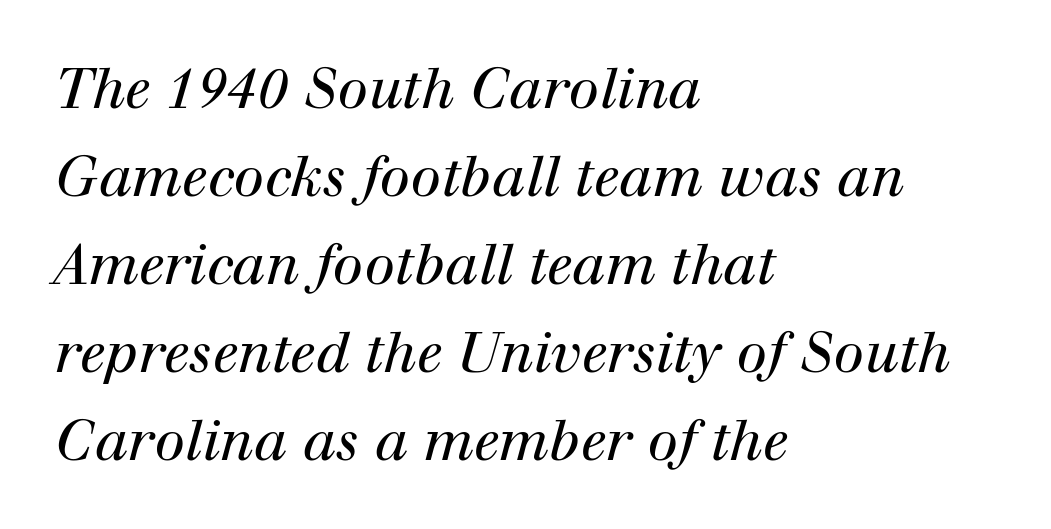
Q: Is the text bold? A: No.
Q: Is the text italic (slanted)? A: Yes, it leans right by about 12 degrees.
Q: Is the typeface a serif or a sans-serif typeface? A: Serif.
Q: Is the text underlined? A: No.
Q: How is the paragraph aligned? A: Left-aligned.
Q: Is the spacing between letters normal or unusually wide? A: Normal.
Q: Is the spacing between lines tight, normal or loose? A: Normal.
Q: Width (condensed, normal, or wide)? A: Normal.
Q: Stroke contrast? A: High.
Q: x-height? A: Medium.
Q: Monospaced? A: No.
